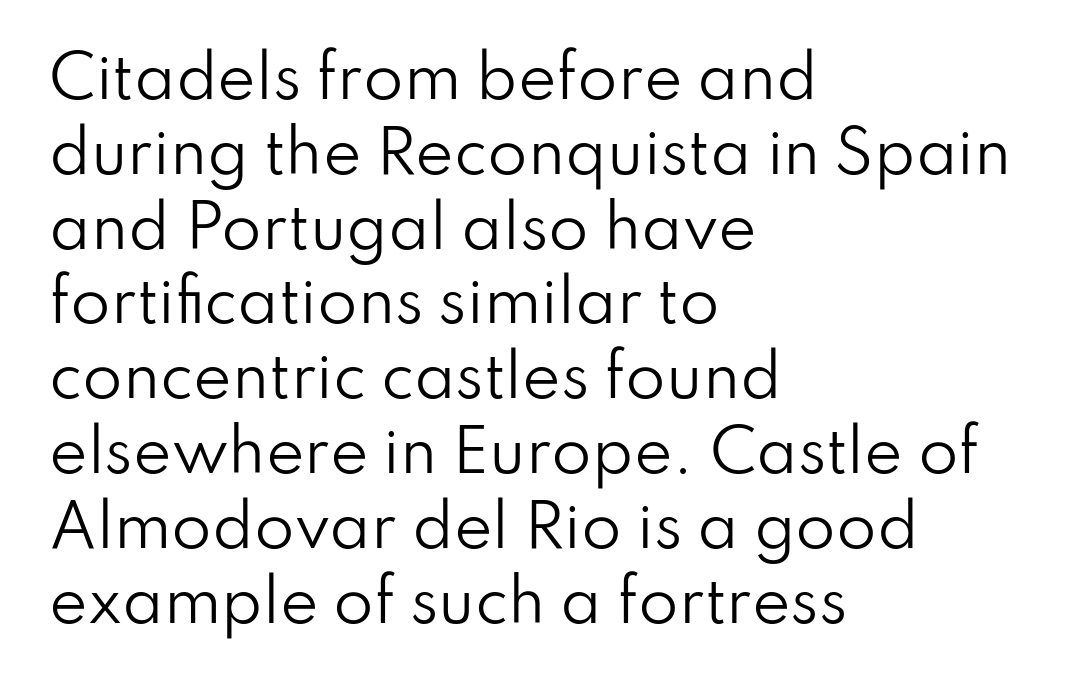
Q: Is the text bold? A: No.
Q: Is the text italic (slanted)? A: No, it is upright.
Q: Is the typeface a serif or a sans-serif typeface? A: Sans-serif.
Q: Is the text underlined? A: No.
Q: How is the paragraph aligned? A: Left-aligned.
Q: Is the spacing between letters normal or unusually wide? A: Normal.
Q: Is the spacing between lines tight, normal or loose? A: Normal.
Q: Width (condensed, normal, or wide)? A: Normal.
Q: Stroke contrast? A: Low.
Q: x-height? A: Small.
Q: Monospaced? A: No.
